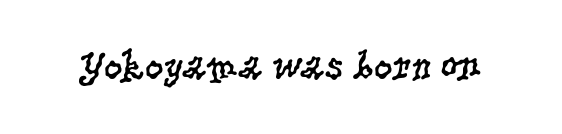
{"serif": "yes", "bold": "no", "weight": "regular", "width": "condensed", "stroke_contrast": "low", "x_height": "large", "monospaced": "no", "underline": "no", "letter_spacing": "normal", "letter_spacing_em": 0.0, "glyph_px": 41}
